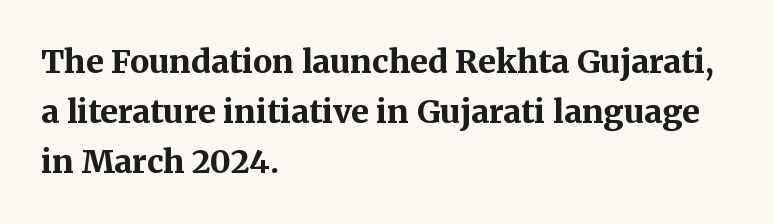
Q: Is the text bold? A: Yes.
Q: Is the text italic (slanted)? A: No, it is upright.
Q: Is the typeface a serif or a sans-serif typeface? A: Serif.
Q: Is the text underlined? A: No.
Q: How is the paragraph aligned? A: Left-aligned.
Q: Is the spacing between letters normal or unusually wide? A: Normal.
Q: Is the spacing between lines tight, normal or loose? A: Normal.
Q: Width (condensed, normal, or wide)? A: Normal.
Q: Stroke contrast? A: Medium.
Q: x-height? A: Medium.
Q: Monospaced? A: No.
